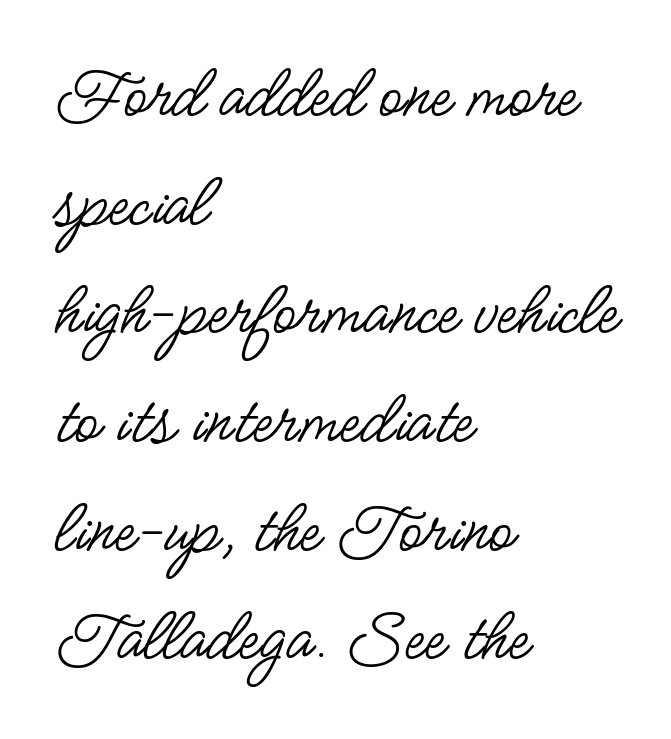
{"serif": "no", "bold": "no", "weight": "regular", "width": "condensed", "stroke_contrast": "low", "x_height": "small", "monospaced": "no", "underline": "no", "align": "left", "line_spacing": "normal", "line_spacing_ratio": 1.43, "letter_spacing": "normal", "letter_spacing_em": 0.0, "glyph_px": 76}
